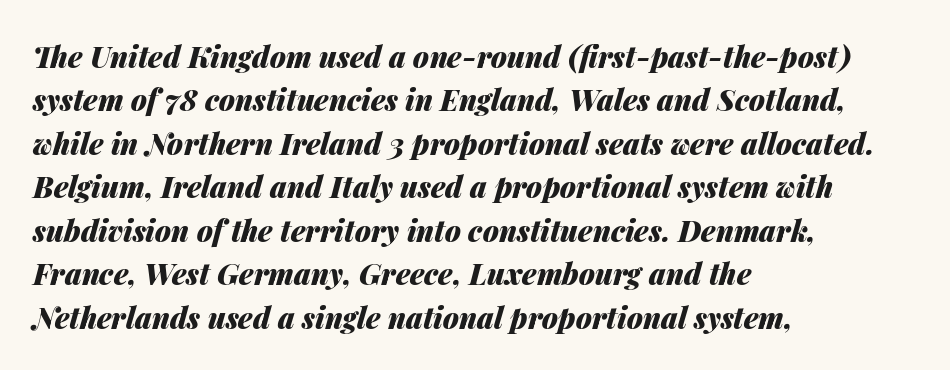
{"italic": "yes", "lean": "right", "slant_degrees": 14, "bold": "yes", "weight": "heavy", "width": "normal", "stroke_contrast": "medium", "x_height": "medium", "monospaced": "no", "underline": "no", "align": "left", "line_spacing": "normal", "line_spacing_ratio": 1.5, "letter_spacing": "normal", "letter_spacing_em": 0.0, "glyph_px": 29}
